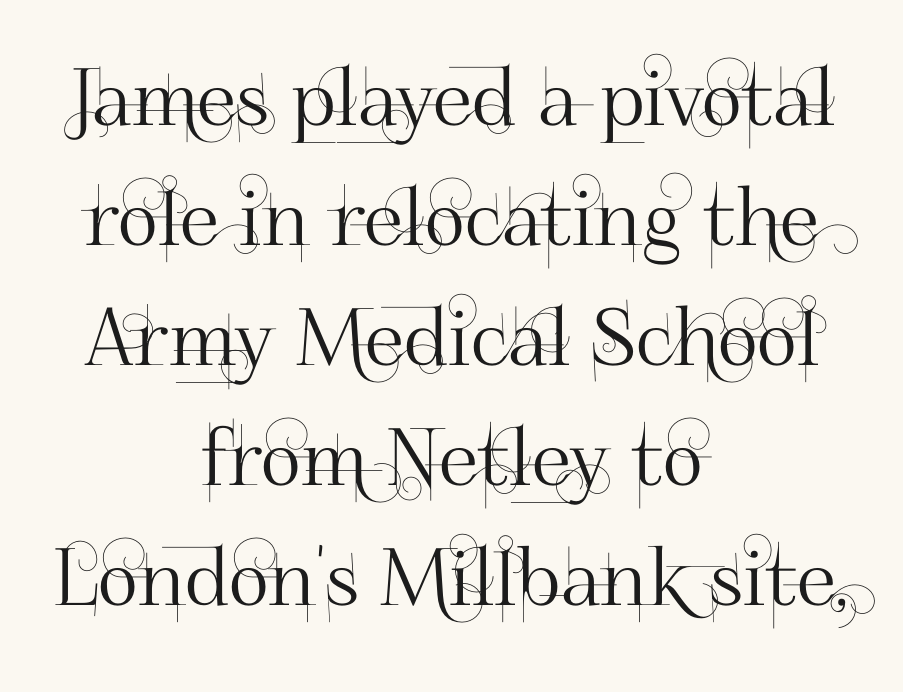
Typographically, this falls in the sans-serif category. Looks like regular typesetting: each glyph gets only the width it needs. Rendered with straight, roman letterforms. Each word holds together tightly as a unit, with standard inter-letter gaps. Each row of text sits above clean, open space. Layout note: lines centered.
